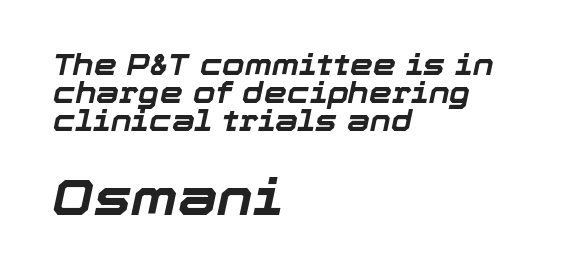
{"italic": "yes", "lean": "right", "slant_degrees": 12, "bold": "yes", "weight": "bold", "width": "normal", "stroke_contrast": "low", "x_height": "medium", "monospaced": "no", "underline": "no", "align": "left", "line_spacing": "tight", "line_spacing_ratio": 0.96, "letter_spacing": "normal", "letter_spacing_em": 0.0, "larger_block": "second", "size_ratio": 1.72, "glyph_px": 50}
